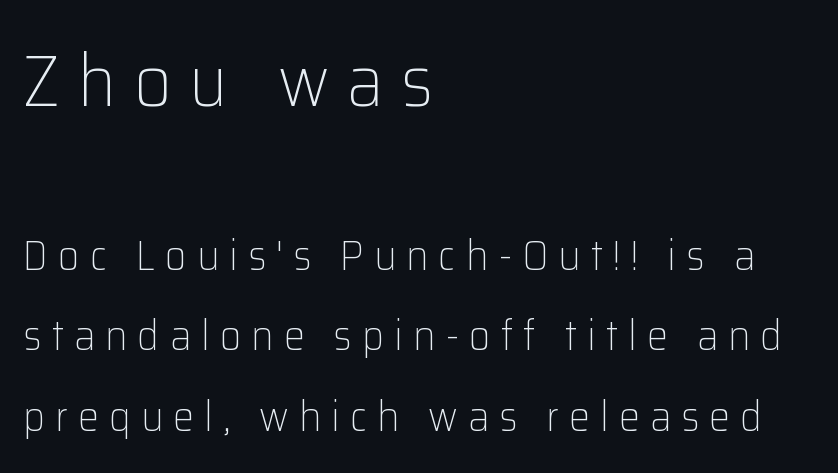
Q: Is the text bold? A: No.
Q: Is the text italic (slanted)? A: No, it is upright.
Q: Is the typeface a serif or a sans-serif typeface? A: Sans-serif.
Q: Is the text underlined? A: No.
Q: How is the paragraph aligned? A: Left-aligned.
Q: Is the spacing between letters normal or unusually wide? A: Unusually wide.
Q: Is the spacing between lines tight, normal or loose? A: Loose.
Q: Which block of text is set in a larger size, the first (top) or the second (bottom)? A: The first (top) one.
Q: Width (condensed, normal, or wide)? A: Normal.
Q: Stroke contrast? A: Low.
Q: x-height? A: Medium.
Q: Monospaced? A: No.
